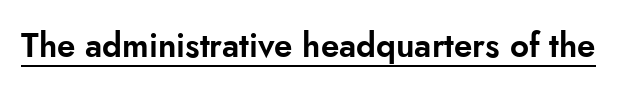
The face used here appears with an underline applied. When letters stand straight like this, we call the style roman or upright. The face used here is proportionally spaced, like ordinary book or web type. Here the glyphs are tracked normally, forming tight word shapes. Font category for this specimen: sans-serif.
